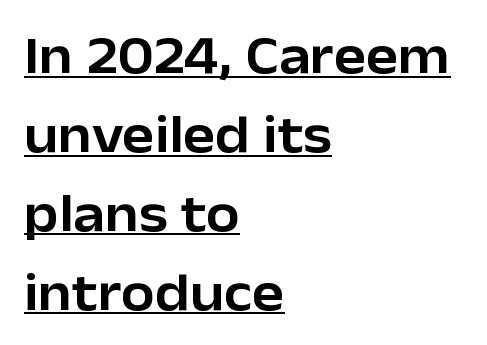
Compared with undecorated copy, this sample adds a rule below the words. The face used here is a sans, in the tradition of grotesques and geometrics. The rendering uses natural spacing where letterforms have individual widths. The type sits square on the baseline with zero lean. Here the glyphs are tracked normally, forming tight word shapes.
